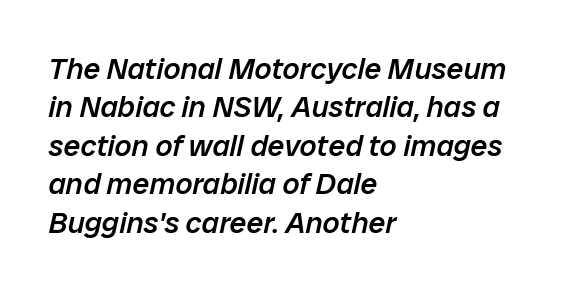
The image shows 30 px semibold type, italic (leaning right); set left-aligned, normal line spacing (1.28x), normal letter spacing, not underlined; low stroke contrast and a medium x-height.
